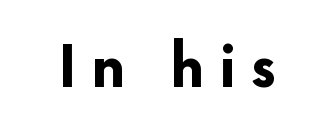
The rendering uses natural spacing where letterforms have individual widths. Nope, not italic — everything's standing straight. Check the space under the baseline: it is left empty. These lines are composed in type without serifs. As a designer I'd log this as weight 700, bold. What stands out about the letter spacing? Its width — letters are far apart.
